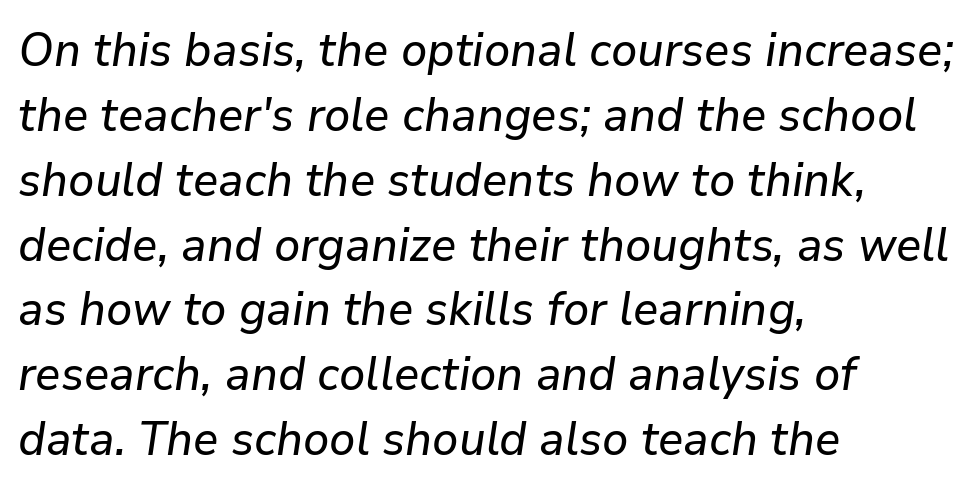
The image shows 47 px text type, italic (leaning right); set left-aligned, normal line spacing (1.38x), normal letter spacing, not underlined; low stroke contrast and a medium x-height.
